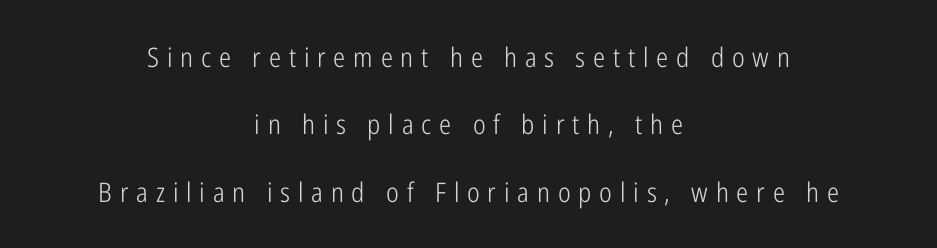
The image shows 27 px text type, upright; set centered, loose line spacing (2.5x), unusually wide letter spacing (+0.29 em), not underlined.
